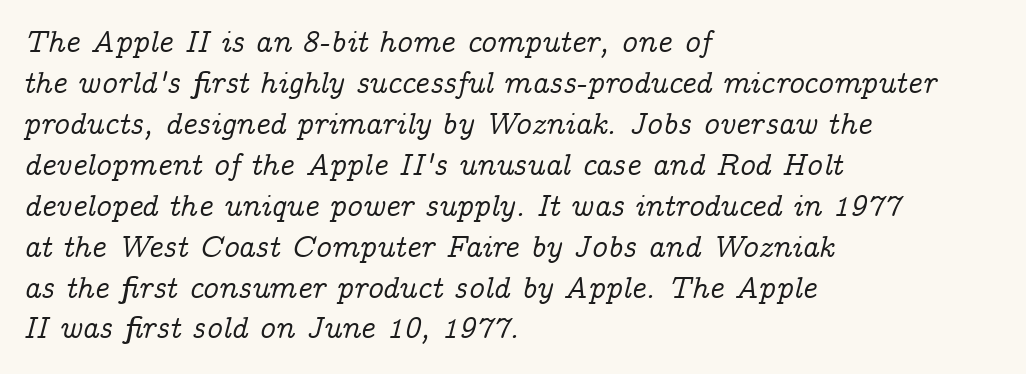
{"serif": "yes", "italic": "yes", "lean": "right", "slant_degrees": 14, "width": "normal", "stroke_contrast": "low", "x_height": "medium", "monospaced": "no", "underline": "no", "align": "left", "line_spacing": "normal", "line_spacing_ratio": 1.32, "letter_spacing": "normal", "letter_spacing_em": 0.0, "glyph_px": 31}
